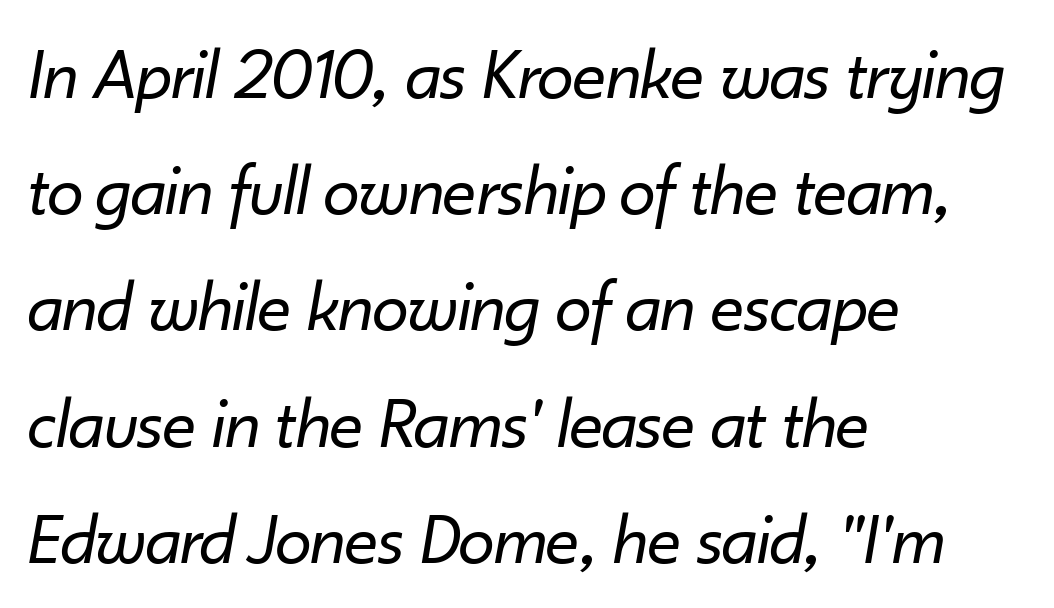
{"italic": "yes", "lean": "right", "slant_degrees": 10, "bold": "no", "weight": "regular", "width": "normal", "stroke_contrast": "low", "x_height": "small", "monospaced": "no", "underline": "no", "align": "left", "line_spacing": "normal", "line_spacing_ratio": 1.57, "letter_spacing": "normal", "letter_spacing_em": 0.0, "glyph_px": 74}
